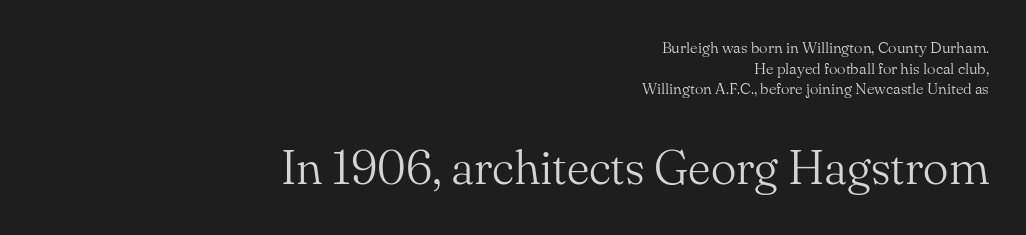
{"serif": "yes", "italic": "no", "bold": "no", "weight": "light", "width": "normal", "stroke_contrast": "medium", "x_height": "small", "monospaced": "no", "underline": "no", "align": "right", "line_spacing": "normal", "line_spacing_ratio": 1.29, "letter_spacing": "normal", "letter_spacing_em": 0.0, "larger_block": "second", "size_ratio": 3.0, "glyph_px": 48}
